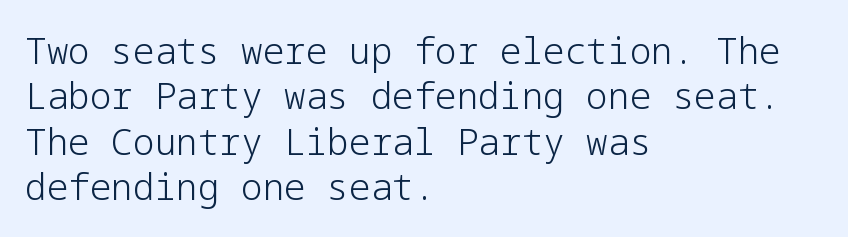
{"serif": "no", "italic": "no", "bold": "no", "weight": "light", "width": "normal", "stroke_contrast": "low", "x_height": "medium", "underline": "no", "align": "left", "line_spacing": "normal", "line_spacing_ratio": 1.26, "letter_spacing": "normal", "letter_spacing_em": 0.0, "glyph_px": 36}
